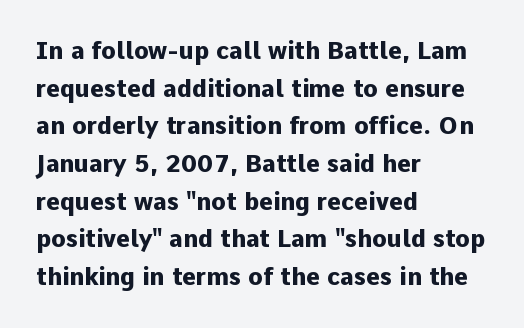
{"italic": "no", "bold": "yes", "underline": "no", "align": "left", "line_spacing": "normal", "line_spacing_ratio": 1.57, "letter_spacing": "normal", "letter_spacing_em": 0.0, "glyph_px": 24}
